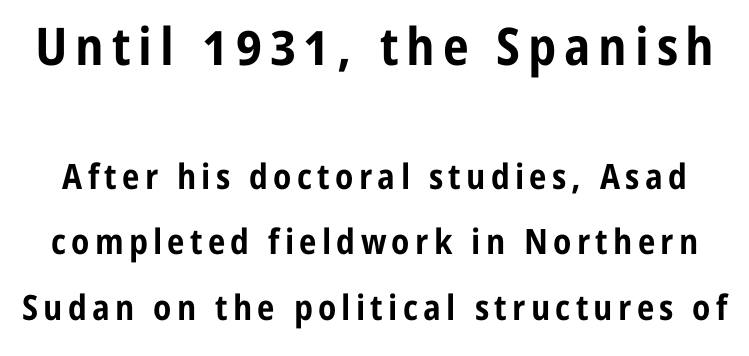
{"serif": "no", "italic": "no", "bold": "yes", "weight": "bold", "width": "condensed", "stroke_contrast": "low", "x_height": "medium", "monospaced": "no", "underline": "no", "line_spacing_ratio": 1.87, "larger_block": "first", "size_ratio": 1.49, "glyph_px": 52}
